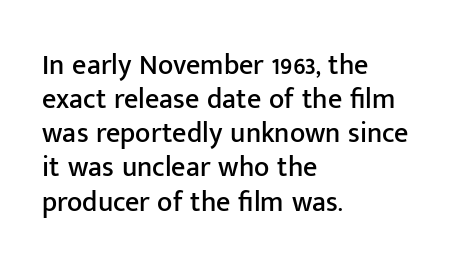
{"serif": "no", "italic": "no", "width": "normal", "stroke_contrast": "low", "x_height": "medium", "monospaced": "no", "underline": "no", "align": "left", "line_spacing_ratio": 1.22, "letter_spacing": "normal", "letter_spacing_em": 0.0, "glyph_px": 28}
